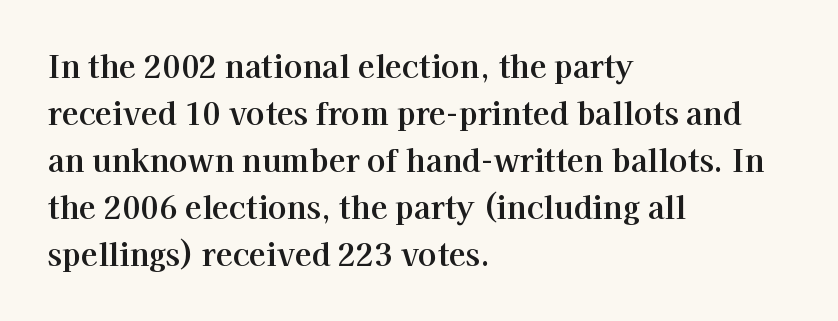
{"serif": "yes", "italic": "no", "width": "normal", "stroke_contrast": "high", "x_height": "medium", "monospaced": "no", "underline": "no", "align": "left", "line_spacing": "normal", "line_spacing_ratio": 1.52, "letter_spacing": "normal", "letter_spacing_em": 0.0, "glyph_px": 31}
